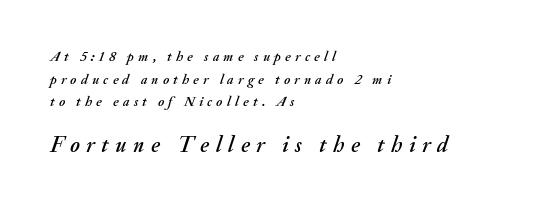
Q: Is the text italic (slanted)? A: Yes, it leans right by about 20 degrees.
Q: Is the text underlined? A: No.
Q: How is the paragraph aligned? A: Left-aligned.
Q: Is the spacing between letters normal or unusually wide? A: Unusually wide.
Q: Is the spacing between lines tight, normal or loose? A: Normal.
Q: Which block of text is set in a larger size, the first (top) or the second (bottom)? A: The second (bottom) one.
